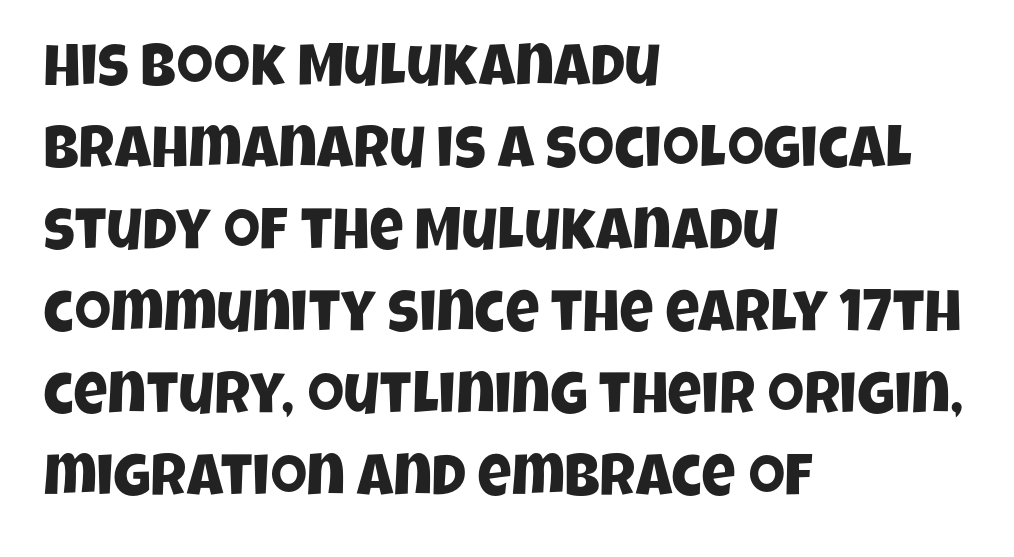
{"serif": "no", "width": "condensed", "stroke_contrast": "low", "x_height": "large", "monospaced": "no", "underline": "no", "align": "left", "line_spacing": "normal", "line_spacing_ratio": 1.39, "letter_spacing": "normal", "letter_spacing_em": 0.0, "glyph_px": 59}
